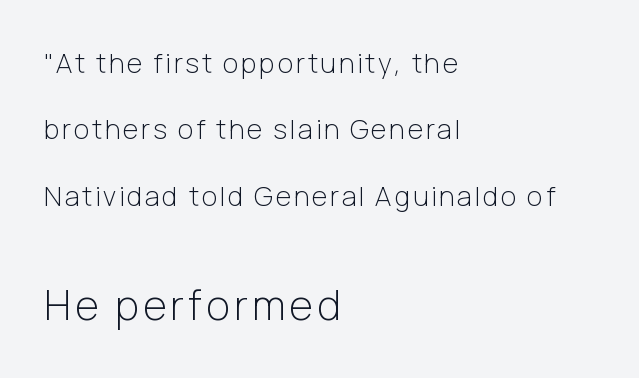
The image shows 41 px light sans-serif type, upright; set left-aligned, loose line spacing (2.46x), not underlined; the second (bottom) block is 1.52x larger; low stroke contrast and a medium x-height.
